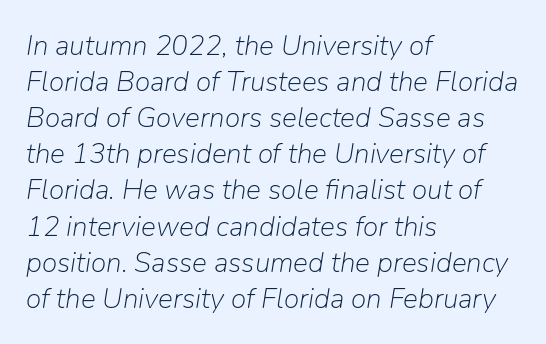
{"italic": "yes", "lean": "right", "slant_degrees": 9, "bold": "no", "weight": "light", "width": "normal", "stroke_contrast": "low", "x_height": "medium", "monospaced": "no", "underline": "no", "align": "left", "line_spacing": "normal", "line_spacing_ratio": 1.29, "letter_spacing": "normal", "letter_spacing_em": 0.0, "glyph_px": 28}
